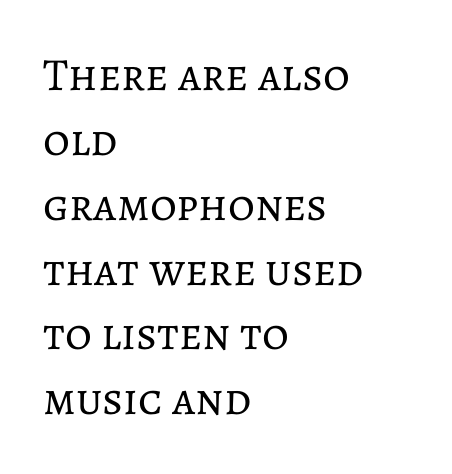
The image shows 46 px regular-weight type, upright; set left-aligned, normal line spacing (1.41x), normal letter spacing, not underlined; low stroke contrast and a medium x-height.
